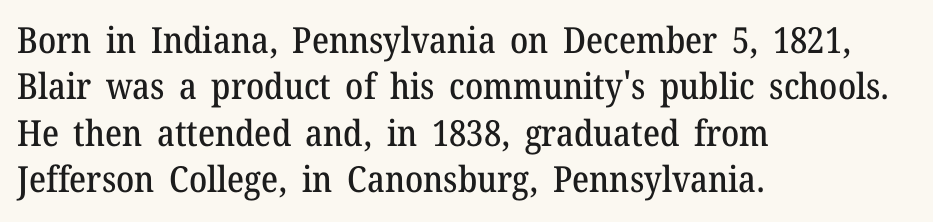
Q: Is the text italic (slanted)? A: No, it is upright.
Q: Is the typeface a serif or a sans-serif typeface? A: Serif.
Q: Is the text underlined? A: No.
Q: How is the paragraph aligned? A: Left-aligned.
Q: Is the spacing between letters normal or unusually wide? A: Normal.
Q: Is the spacing between lines tight, normal or loose? A: Normal.
Q: Width (condensed, normal, or wide)? A: Normal.
Q: Stroke contrast? A: Medium.
Q: x-height? A: Medium.
Q: Monospaced? A: No.
